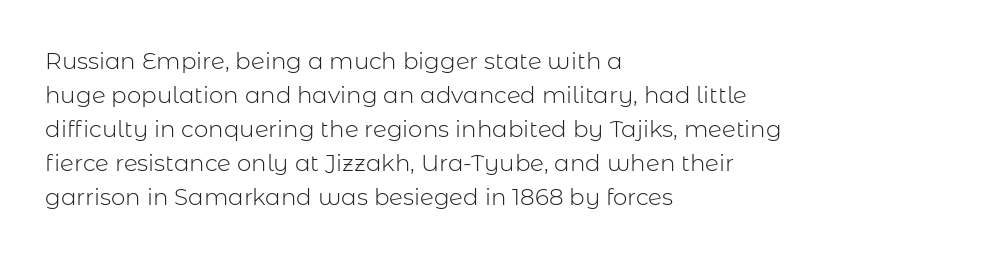
{"italic": "no", "bold": "no", "underline": "no", "align": "left", "line_spacing": "normal", "line_spacing_ratio": 1.48, "letter_spacing": "normal", "letter_spacing_em": 0.0, "glyph_px": 23}
